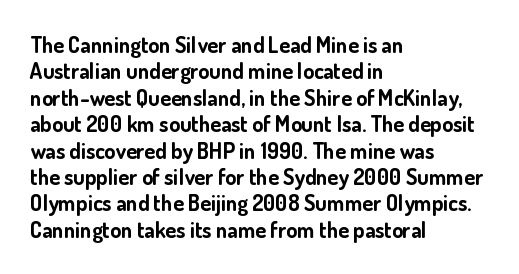
{"italic": "no", "bold": "yes", "underline": "no", "align": "left", "line_spacing_ratio": 1.2, "letter_spacing": "normal", "letter_spacing_em": 0.0, "glyph_px": 22}
